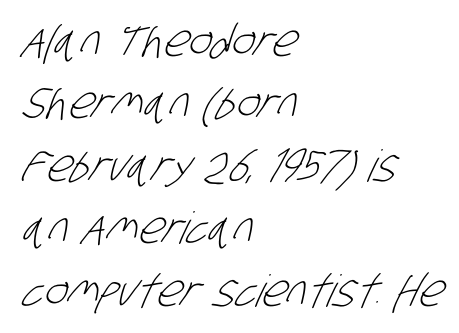
Q: Is the text bold? A: No.
Q: Is the typeface a serif or a sans-serif typeface? A: Sans-serif.
Q: Is the text underlined? A: No.
Q: How is the paragraph aligned? A: Left-aligned.
Q: Is the spacing between letters normal or unusually wide? A: Normal.
Q: Is the spacing between lines tight, normal or loose? A: Normal.
Q: Width (condensed, normal, or wide)? A: Condensed.
Q: Stroke contrast? A: Low.
Q: x-height? A: Large.
Q: Monospaced? A: No.
